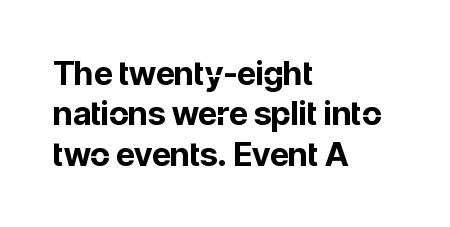
Anything drawn beneath the words? Only blank space. Looks like regular typesetting: each glyph gets only the width it needs. Nothing unusual about the tracking: characters are spaced as the font intends. Does the type have serifs? No, each stem ends abruptly. Is there any slant? The stems are plumb. Is the type bold? Yes — the strokes are clearly thick and heavy.
